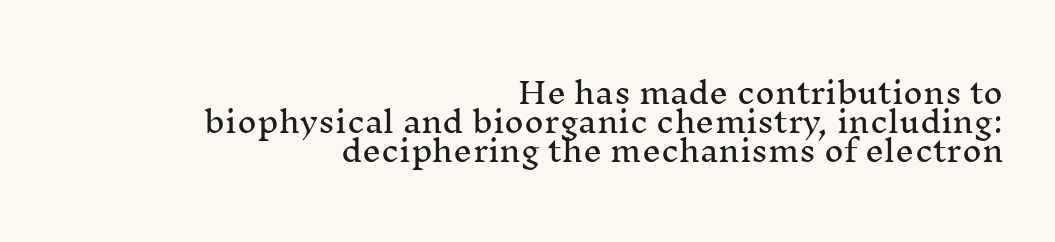
Q: Is the text italic (slanted)? A: No, it is upright.
Q: Is the typeface a serif or a sans-serif typeface? A: Serif.
Q: Is the text underlined? A: No.
Q: How is the paragraph aligned? A: Right-aligned.
Q: Is the spacing between letters normal or unusually wide? A: Normal.
Q: Is the spacing between lines tight, normal or loose? A: Tight.
Q: Width (condensed, normal, or wide)? A: Normal.
Q: Stroke contrast? A: Medium.
Q: x-height? A: Medium.
Q: Monospaced? A: No.
